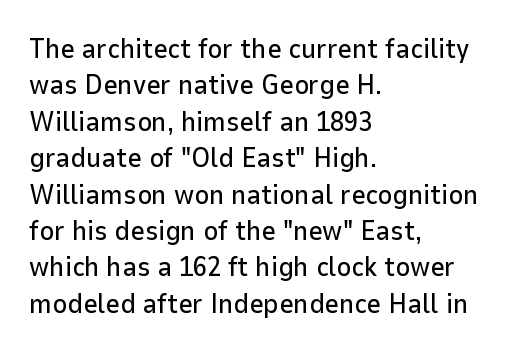
The image shows 28 px sans-serif type, upright; set left-aligned, normal line spacing (1.3x), normal letter spacing, not underlined; low stroke contrast and a medium x-height.
